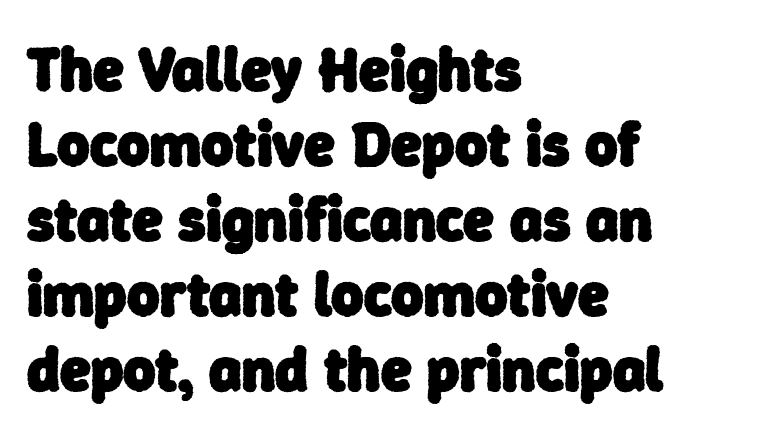
{"serif": "no", "bold": "yes", "weight": "heavy", "width": "normal", "stroke_contrast": "low", "x_height": "medium", "monospaced": "no", "underline": "no", "align": "left", "line_spacing_ratio": 1.21, "letter_spacing": "normal", "letter_spacing_em": 0.0, "glyph_px": 62}
